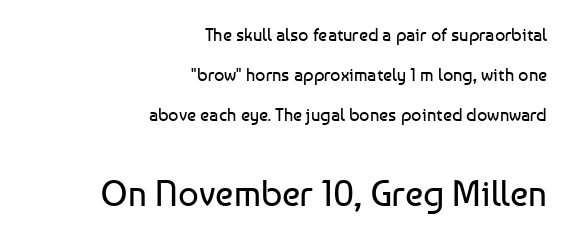
Q: Is the text bold? A: No.
Q: Is the text italic (slanted)? A: No, it is upright.
Q: Is the typeface a serif or a sans-serif typeface? A: Sans-serif.
Q: Is the text underlined? A: No.
Q: How is the paragraph aligned? A: Right-aligned.
Q: Is the spacing between letters normal or unusually wide? A: Normal.
Q: Is the spacing between lines tight, normal or loose? A: Loose.
Q: Which block of text is set in a larger size, the first (top) or the second (bottom)? A: The second (bottom) one.
Q: Width (condensed, normal, or wide)? A: Normal.
Q: Stroke contrast? A: Low.
Q: x-height? A: Medium.
Q: Monospaced? A: No.
